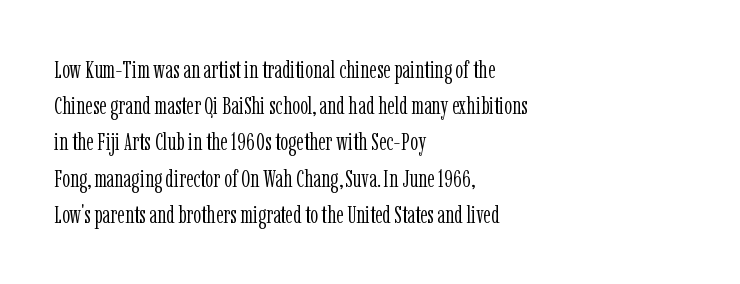
Q: Is the text bold? A: No.
Q: Is the text italic (slanted)? A: No, it is upright.
Q: Is the text underlined? A: No.
Q: How is the paragraph aligned? A: Left-aligned.
Q: Is the spacing between letters normal or unusually wide? A: Normal.
Q: Is the spacing between lines tight, normal or loose? A: Normal.
